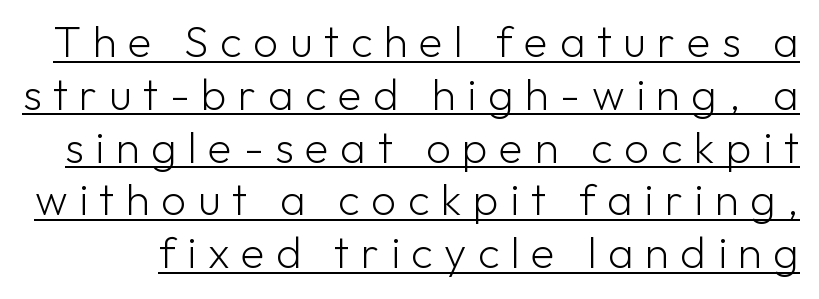
Stroke mass is kept to a normal reading level or below. Serifs: no, the terminals of the letterforms are clean. Between one letter and the next there's a generous, obvious gap. You can see a thin bar hugging the bottom of the glyphs. Ascenders rise straight up at ninety degrees.
